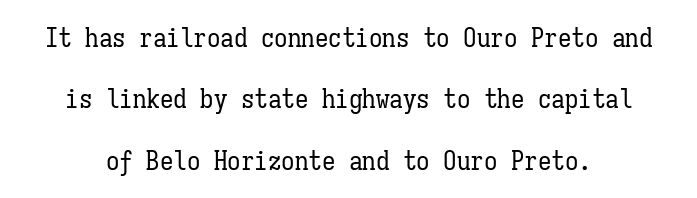
{"italic": "no", "bold": "no", "underline": "no", "line_spacing": "loose", "line_spacing_ratio": 2.27, "letter_spacing": "normal", "letter_spacing_em": 0.0, "glyph_px": 27}
